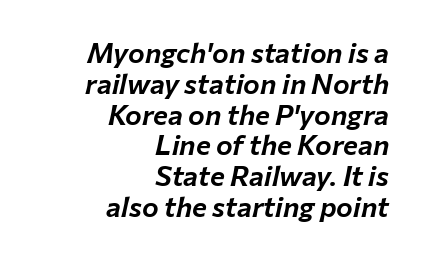
{"italic": "yes", "lean": "right", "slant_degrees": 12, "width": "normal", "stroke_contrast": "low", "x_height": "medium", "monospaced": "no", "underline": "no", "align": "right", "line_spacing": "tight", "line_spacing_ratio": 1.1, "letter_spacing": "normal", "letter_spacing_em": 0.0, "glyph_px": 28}
